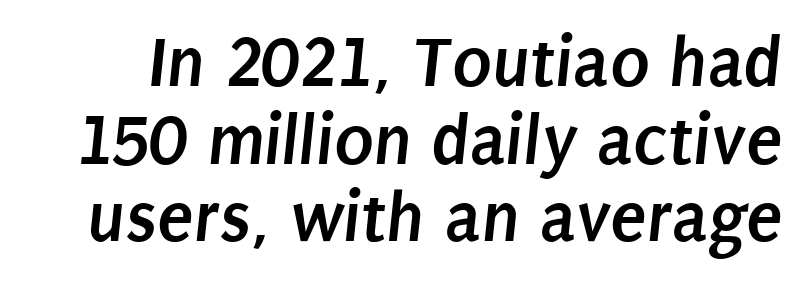
The image shows 74 px semibold, condensed sans-serif type; set tight line spacing (1.05x), normal letter spacing, not underlined; low stroke contrast and a large x-height.
